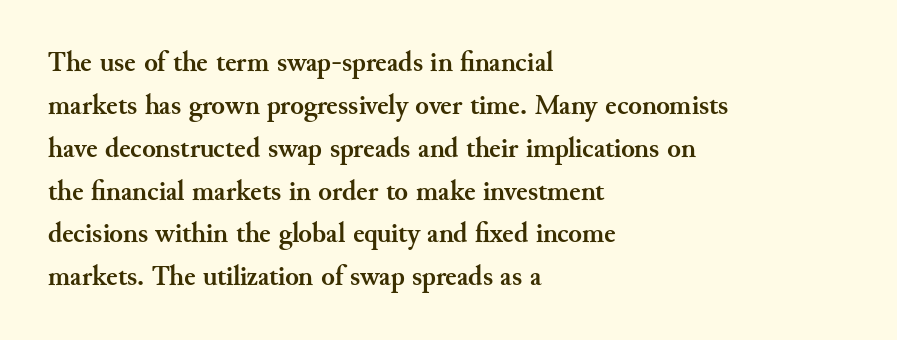
The image shows 28 px semibold serif type, upright; set left-aligned, normal line spacing (1.53x), normal letter spacing, not underlined; medium stroke contrast and a small x-height.
